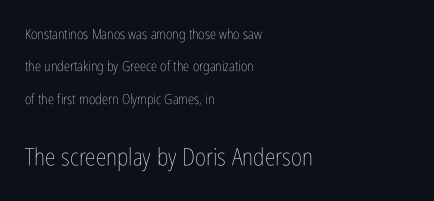
The image shows 24 px text type, upright; set left-aligned, loose line spacing (2.31x), normal letter spacing, not underlined; the second (bottom) block is 1.71x larger.
